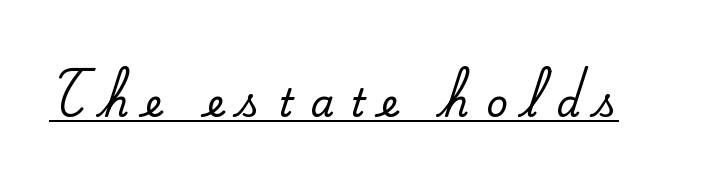
Underline: present. Characters follow at a spacing far wider than the type designer built in. This rendering employs a face with finishing strokes, i.e., a serif. This sample has the flowing, uneven cadence of proportional lettering.
